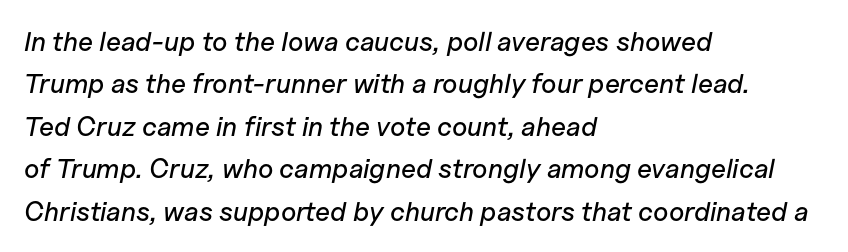
The image shows 27 px text type, italic (leaning right); set left-aligned, normal line spacing (1.57x), normal letter spacing, not underlined.
